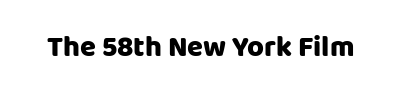
{"serif": "no", "italic": "no", "bold": "yes", "weight": "heavy", "width": "normal", "stroke_contrast": "low", "x_height": "large", "monospaced": "no", "underline": "no", "letter_spacing": "normal", "letter_spacing_em": 0.0, "glyph_px": 29}
